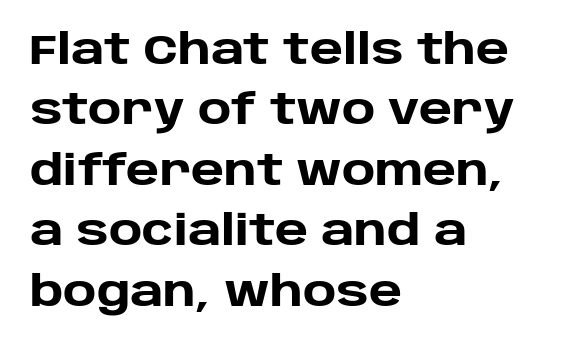
{"serif": "no", "italic": "no", "bold": "yes", "weight": "heavy", "width": "normal", "stroke_contrast": "low", "x_height": "large", "monospaced": "no", "underline": "no", "align": "left", "line_spacing": "normal", "line_spacing_ratio": 1.44, "letter_spacing": "normal", "letter_spacing_em": 0.0, "glyph_px": 42}
